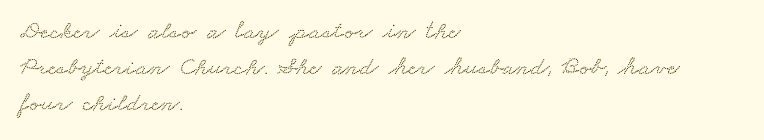
Q: Is the text underlined? A: No.
Q: How is the paragraph aligned? A: Left-aligned.
Q: Is the spacing between letters normal or unusually wide? A: Normal.
Q: Is the spacing between lines tight, normal or loose? A: Normal.
